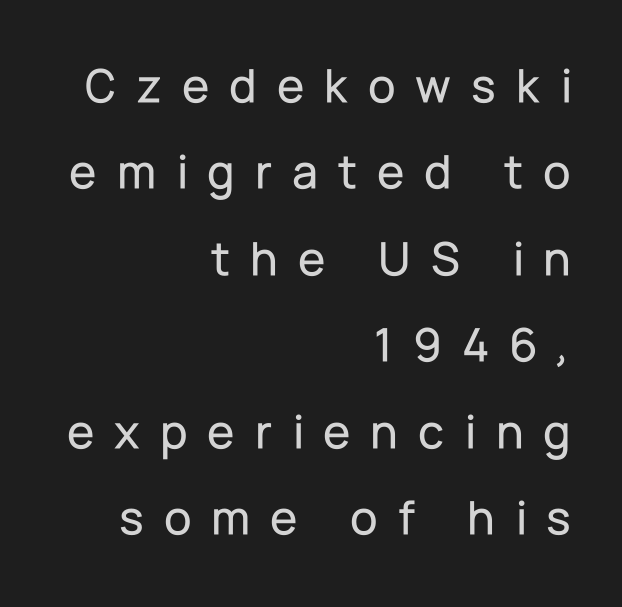
Tall strokes in this sample are plumb rather than angled. Has an underline been added? It has not. Looks like regular typesetting: each glyph gets only the width it needs. There is plenty of visible air inserted between adjacent glyphs. In terms of letterform style, serifs are entirely absent.
